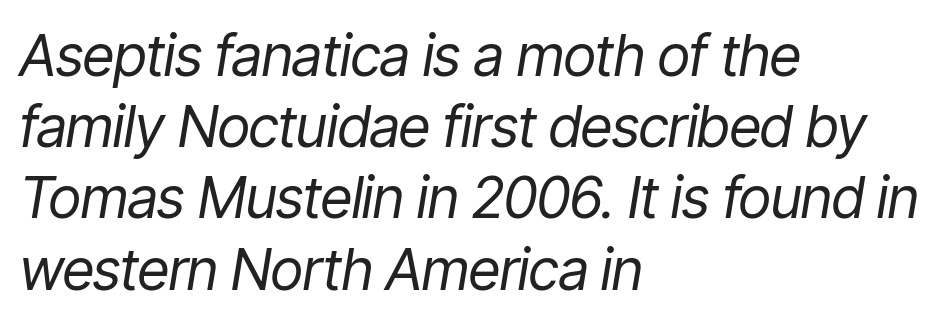
The image shows 57 px regular-weight, condensed type, italic (leaning right); set left-aligned, normal line spacing (1.25x), normal letter spacing, not underlined; low stroke contrast and a medium x-height.
